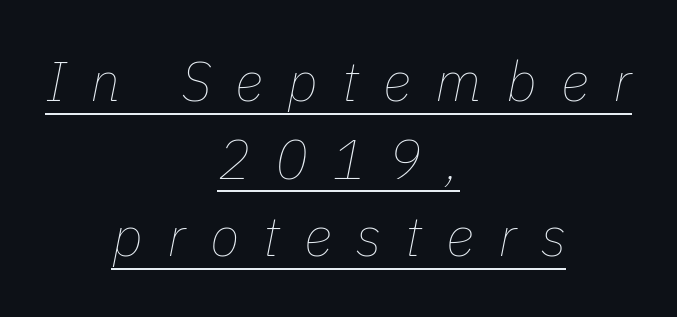
Q: Is the text bold? A: No.
Q: Is the text italic (slanted)? A: Yes, it leans right by about 11 degrees.
Q: Is the text underlined? A: Yes.
Q: How is the paragraph aligned? A: Centered.
Q: Is the spacing between letters normal or unusually wide? A: Unusually wide.
Q: Is the spacing between lines tight, normal or loose? A: Normal.
Q: Width (condensed, normal, or wide)? A: Normal.
Q: Stroke contrast? A: Low.
Q: x-height? A: Medium.
Q: Monospaced? A: No.
